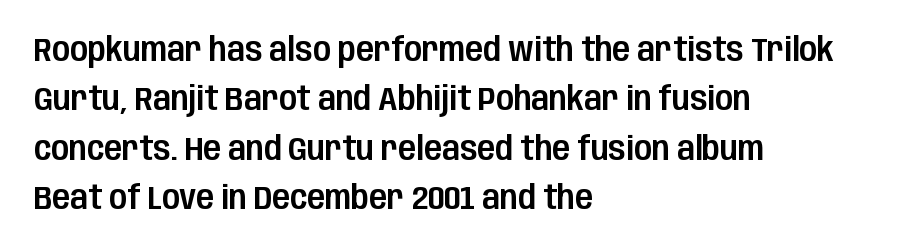
Q: Is the text italic (slanted)? A: No, it is upright.
Q: Is the typeface a serif or a sans-serif typeface? A: Sans-serif.
Q: Is the text underlined? A: No.
Q: How is the paragraph aligned? A: Left-aligned.
Q: Is the spacing between letters normal or unusually wide? A: Normal.
Q: Is the spacing between lines tight, normal or loose? A: Normal.
Q: Width (condensed, normal, or wide)? A: Condensed.
Q: Stroke contrast? A: Low.
Q: x-height? A: Large.
Q: Monospaced? A: No.
